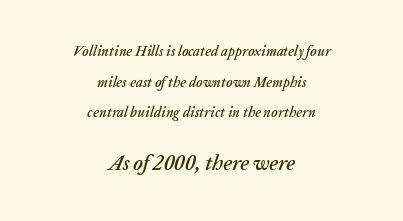
{"italic": "yes", "lean": "right", "slant_degrees": 20, "underline": "no", "align": "center", "line_spacing": "loose", "line_spacing_ratio": 2.19, "letter_spacing": "normal", "letter_spacing_em": 0.0, "larger_block": "second", "size_ratio": 1.5, "glyph_px": 21}
